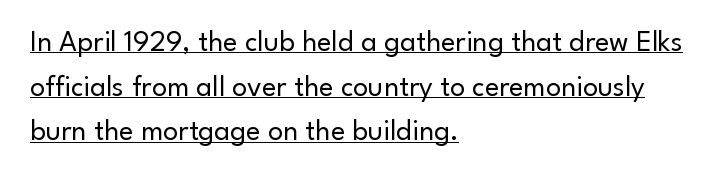
{"serif": "no", "italic": "no", "bold": "no", "weight": "regular", "width": "normal", "stroke_contrast": "low", "x_height": "small", "monospaced": "no", "underline": "yes", "align": "left", "line_spacing": "normal", "line_spacing_ratio": 1.49, "letter_spacing": "normal", "letter_spacing_em": 0.0, "glyph_px": 30}
